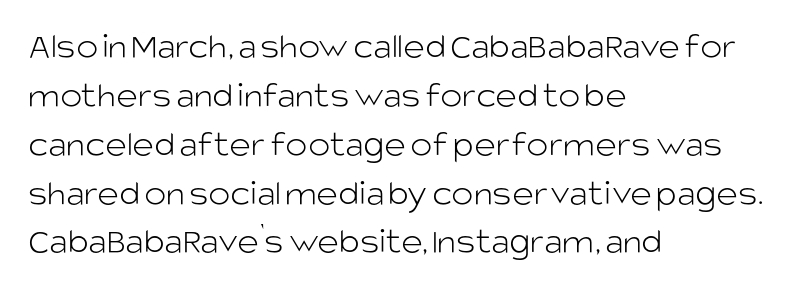
{"serif": "no", "italic": "no", "bold": "no", "weight": "light", "width": "normal", "stroke_contrast": "low", "x_height": "large", "monospaced": "no", "underline": "no", "align": "left", "line_spacing": "normal", "line_spacing_ratio": 1.32, "letter_spacing": "normal", "letter_spacing_em": 0.0, "glyph_px": 37}
